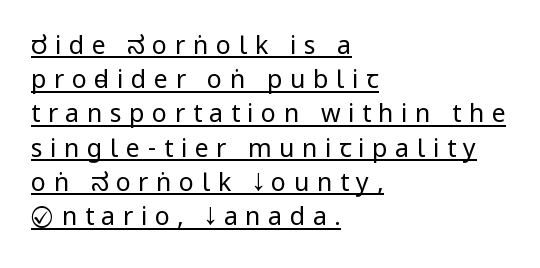
Q: Is the text bold? A: No.
Q: Is the text italic (slanted)? A: No, it is upright.
Q: Is the text underlined? A: Yes.
Q: How is the paragraph aligned? A: Left-aligned.
Q: Is the spacing between letters normal or unusually wide? A: Unusually wide.
Q: Is the spacing between lines tight, normal or loose? A: Normal.
